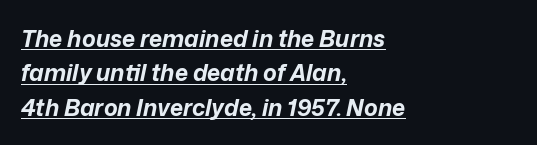
Q: Is the text bold? A: Yes.
Q: Is the text italic (slanted)? A: Yes, it leans right by about 12 degrees.
Q: Is the text underlined? A: Yes.
Q: How is the paragraph aligned? A: Left-aligned.
Q: Is the spacing between letters normal or unusually wide? A: Normal.
Q: Is the spacing between lines tight, normal or loose? A: Normal.
